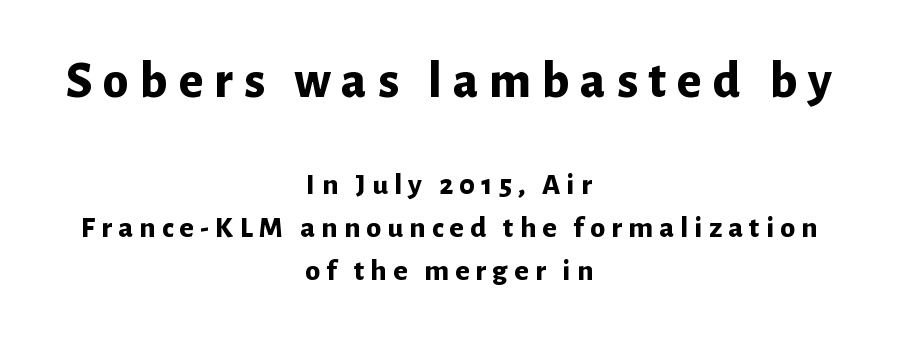
A typesetter would call this proportional, since set widths differ per character. One glance says typical: line gaps are just what's usual. To sum up the face: it is a sans, with no serifs. The words here are not underlined. Heavy, bold letterforms. Horizontally, the lines are justified to the midpoint only.
